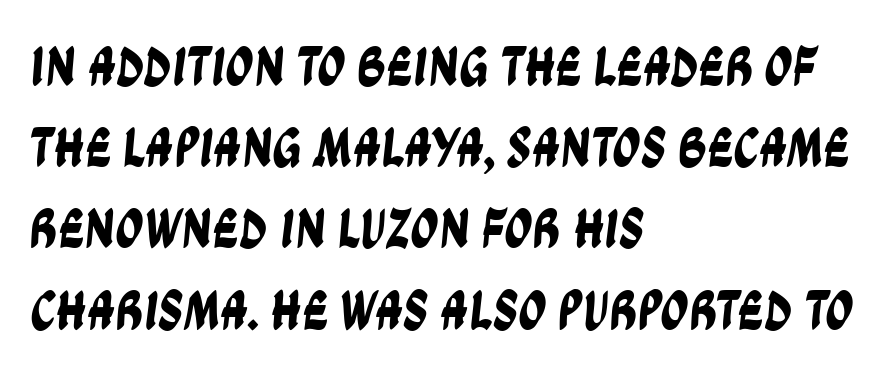
Spacing verdict: proportional, widths tailored to each character. Honestly, the row spacing looks completely unremarkable. The rag falls on the right side of this text block. Beneath every word, the page is bare.
